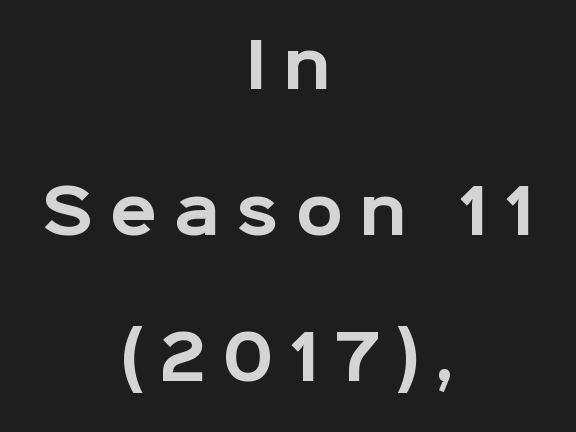
{"serif": "no", "italic": "no", "bold": "yes", "weight": "bold", "width": "normal", "stroke_contrast": "low", "x_height": "medium", "monospaced": "no", "underline": "no", "align": "center", "line_spacing": "loose", "line_spacing_ratio": 2.39, "letter_spacing": "wide", "letter_spacing_em": 0.27, "glyph_px": 61}
